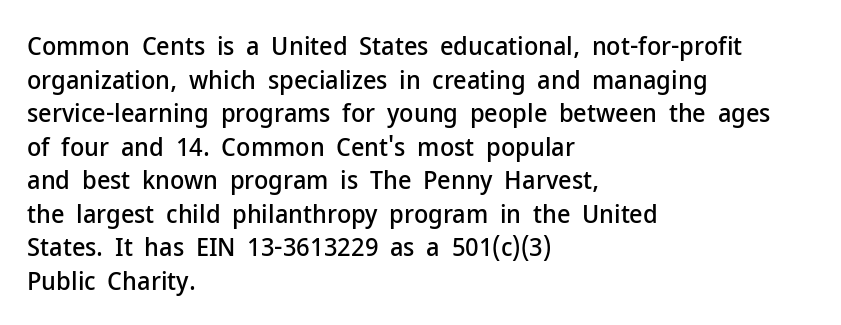
Q: Is the text italic (slanted)? A: No, it is upright.
Q: Is the text underlined? A: No.
Q: How is the paragraph aligned? A: Left-aligned.
Q: Is the spacing between letters normal or unusually wide? A: Normal.
Q: Is the spacing between lines tight, normal or loose? A: Normal.
